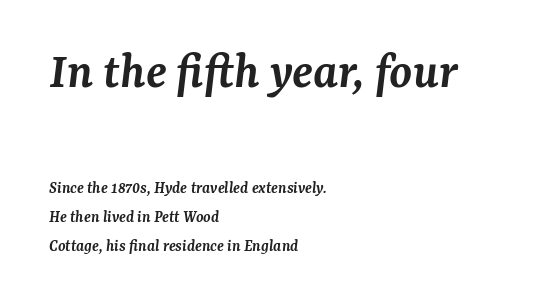
The image shows 52 px semibold serif type, italic (leaning right); set left-aligned, line spacing 1.71x, normal letter spacing, not underlined; the first (top) block is 3.06x larger; medium stroke contrast and a medium x-height.
